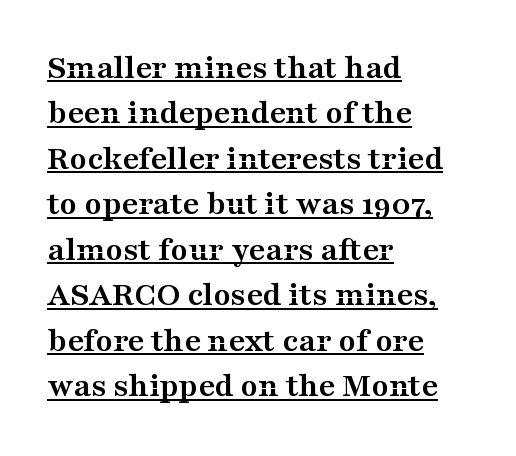
Q: Is the text bold? A: Yes.
Q: Is the text italic (slanted)? A: No, it is upright.
Q: Is the typeface a serif or a sans-serif typeface? A: Serif.
Q: Is the text underlined? A: Yes.
Q: How is the paragraph aligned? A: Left-aligned.
Q: Is the spacing between letters normal or unusually wide? A: Normal.
Q: Is the spacing between lines tight, normal or loose? A: Normal.
Q: Width (condensed, normal, or wide)? A: Wide.
Q: Stroke contrast? A: Medium.
Q: x-height? A: Medium.
Q: Monospaced? A: No.
